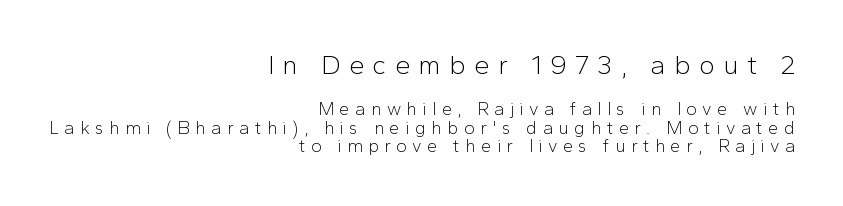
Closely set lines give the paragraph a compact silhouette. Substantial extra tracking has been applied to these lines. The font is comparable to plain body text, perhaps lighter. Designer's note — italics off, roman on. Caption: multi-line text, flush right, ragged left.
